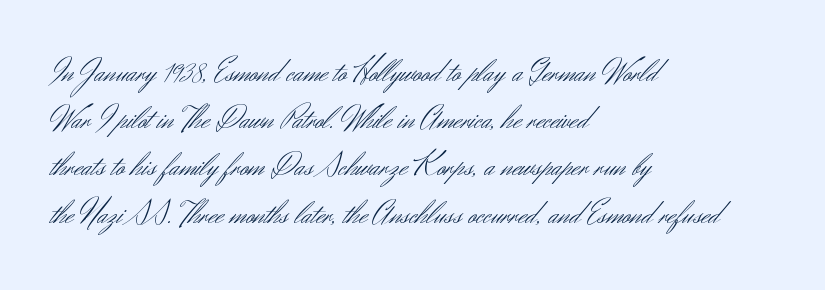
Look at the tracking — it's just the regular setting, nothing added. Note: no serifs on the glyphs. Has an underline been added? It has not. Alignment: flush left.
